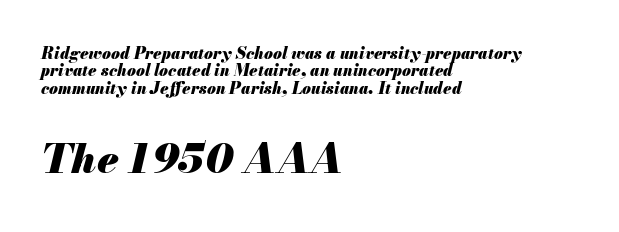
{"italic": "yes", "lean": "right", "slant_degrees": 13, "bold": "yes", "weight": "heavy", "width": "normal", "stroke_contrast": "medium", "x_height": "small", "monospaced": "no", "underline": "no", "align": "left", "line_spacing": "tight", "line_spacing_ratio": 1.09, "letter_spacing": "normal", "letter_spacing_em": 0.0, "larger_block": "second", "size_ratio": 2.56, "glyph_px": 41}
